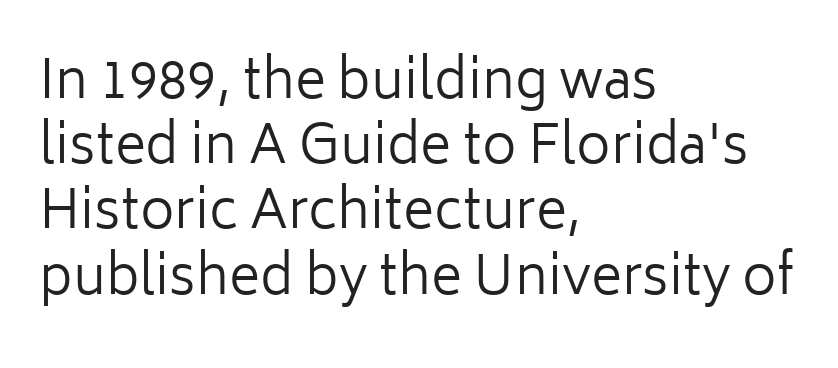
{"serif": "no", "italic": "no", "bold": "no", "weight": "regular", "width": "normal", "stroke_contrast": "low", "x_height": "medium", "monospaced": "no", "underline": "no", "align": "left", "line_spacing_ratio": 1.23, "letter_spacing": "normal", "letter_spacing_em": 0.0, "glyph_px": 53}
